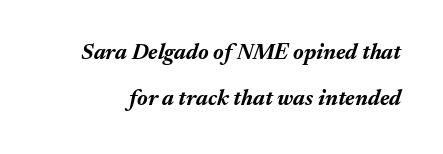
Q: Is the text bold? A: Yes.
Q: Is the text italic (slanted)? A: Yes, it leans right by about 17 degrees.
Q: Is the text underlined? A: No.
Q: Is the spacing between letters normal or unusually wide? A: Normal.
Q: Is the spacing between lines tight, normal or loose? A: Loose.
